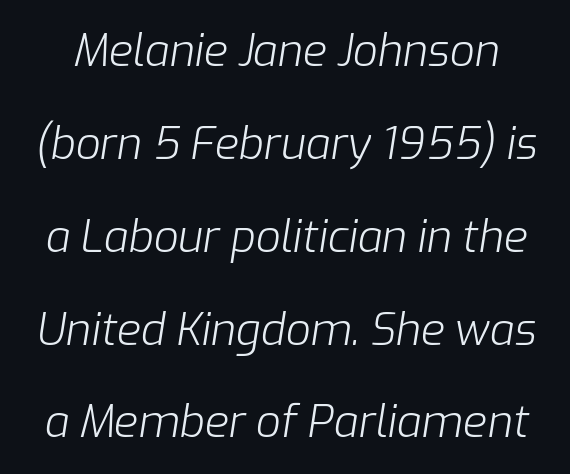
Q: Is the text bold? A: No.
Q: Is the text italic (slanted)? A: Yes, it leans right by about 9 degrees.
Q: Is the text underlined? A: No.
Q: Is the spacing between letters normal or unusually wide? A: Normal.
Q: Is the spacing between lines tight, normal or loose? A: Loose.
Q: Width (condensed, normal, or wide)? A: Normal.
Q: Stroke contrast? A: Low.
Q: x-height? A: Medium.
Q: Monospaced? A: No.
